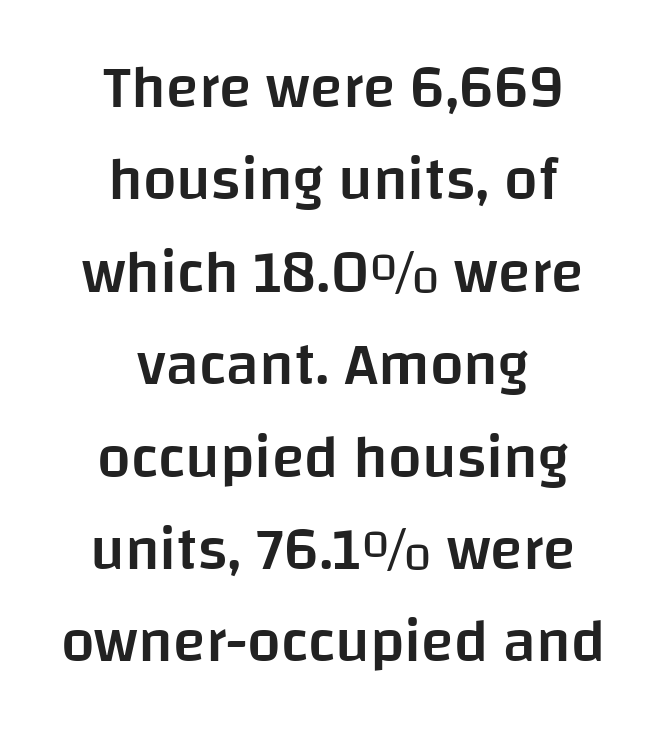
Q: Is the text bold? A: Semi-bold.
Q: Is the text italic (slanted)? A: No, it is upright.
Q: Is the typeface a serif or a sans-serif typeface? A: Sans-serif.
Q: Is the text underlined? A: No.
Q: How is the paragraph aligned? A: Centered.
Q: Is the spacing between letters normal or unusually wide? A: Normal.
Q: Is the spacing between lines tight, normal or loose? A: Normal.
Q: Width (condensed, normal, or wide)? A: Normal.
Q: Stroke contrast? A: Low.
Q: x-height? A: Large.
Q: Monospaced? A: No.
